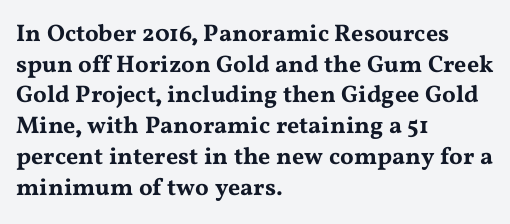
The image shows 24 px text type, upright; set left-aligned, normal line spacing (1.28x), normal letter spacing, not underlined.
